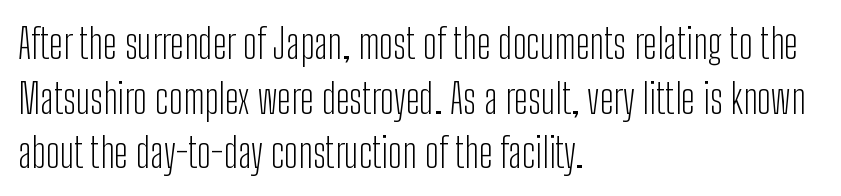
Q: Is the text bold? A: No.
Q: Is the text italic (slanted)? A: No, it is upright.
Q: Is the typeface a serif or a sans-serif typeface? A: Sans-serif.
Q: Is the text underlined? A: No.
Q: How is the paragraph aligned? A: Left-aligned.
Q: Is the spacing between letters normal or unusually wide? A: Normal.
Q: Is the spacing between lines tight, normal or loose? A: Normal.
Q: Width (condensed, normal, or wide)? A: Condensed.
Q: Stroke contrast? A: Low.
Q: x-height? A: Medium.
Q: Monospaced? A: No.
